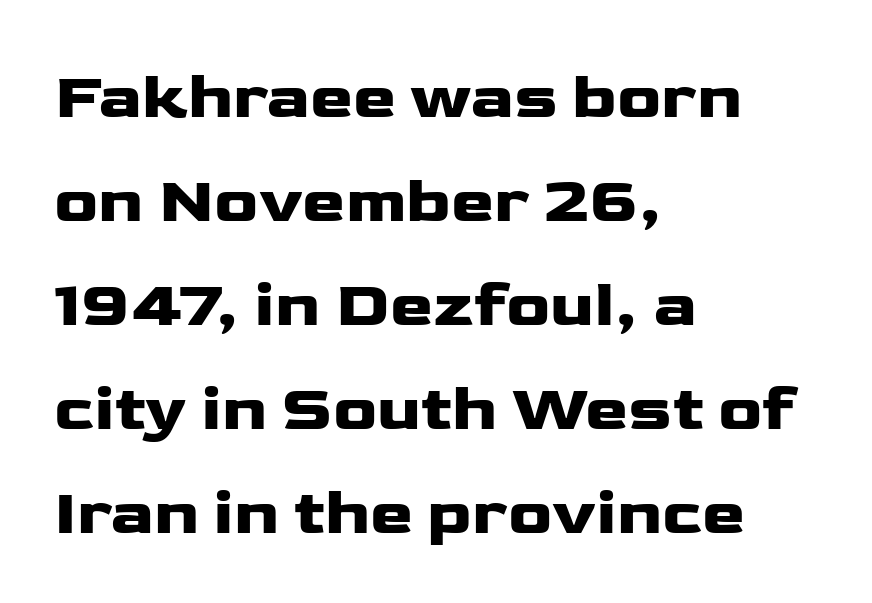
The image shows 65 px wide sans-serif type, upright; set left-aligned, normal line spacing (1.6x), normal letter spacing, not underlined; low stroke contrast and a medium x-height.
